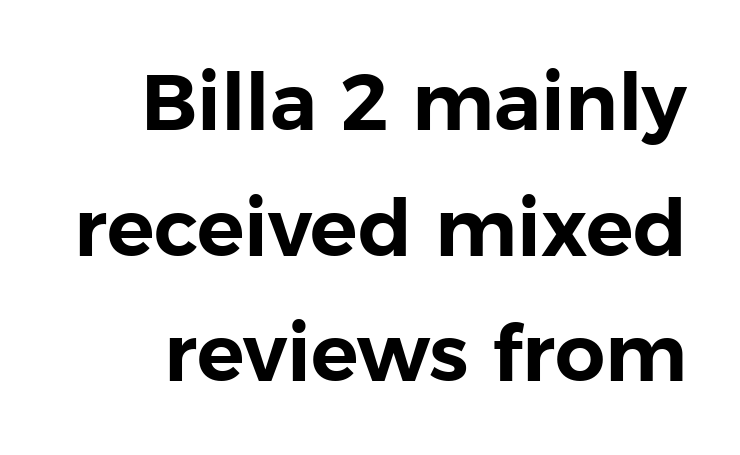
{"serif": "no", "italic": "no", "width": "normal", "stroke_contrast": "low", "x_height": "medium", "monospaced": "no", "underline": "no", "line_spacing": "normal", "line_spacing_ratio": 1.59, "letter_spacing": "normal", "letter_spacing_em": 0.0, "glyph_px": 79}
